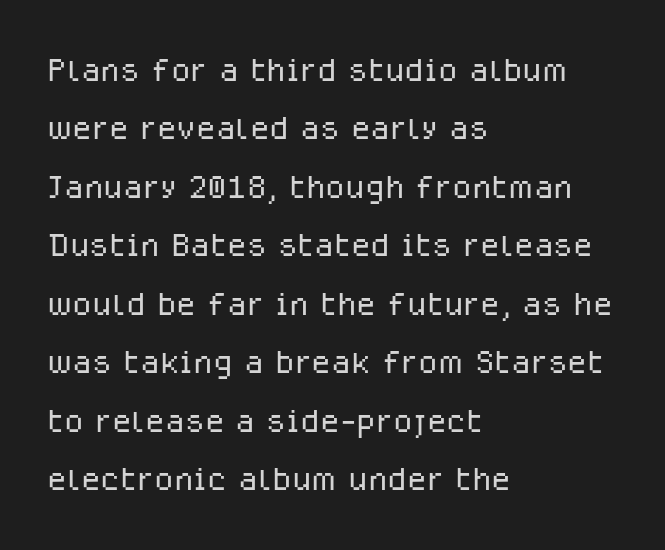
No chunkiness to these letters — they're not bold. Compared with typical body copy, the letter spacing here is the same. Descender tails drop into unmarked territory. Compared with typical paragraphs, the rows here are spaced about the same.
